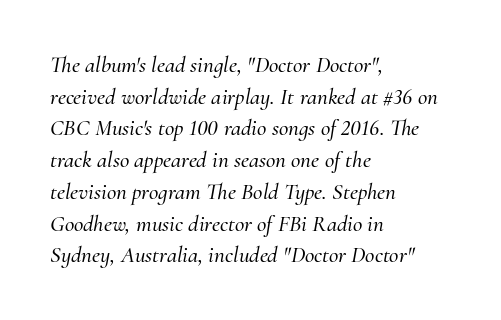
The image shows 23 px text type, italic (leaning right); set left-aligned, normal line spacing (1.38x), normal letter spacing, not underlined.
